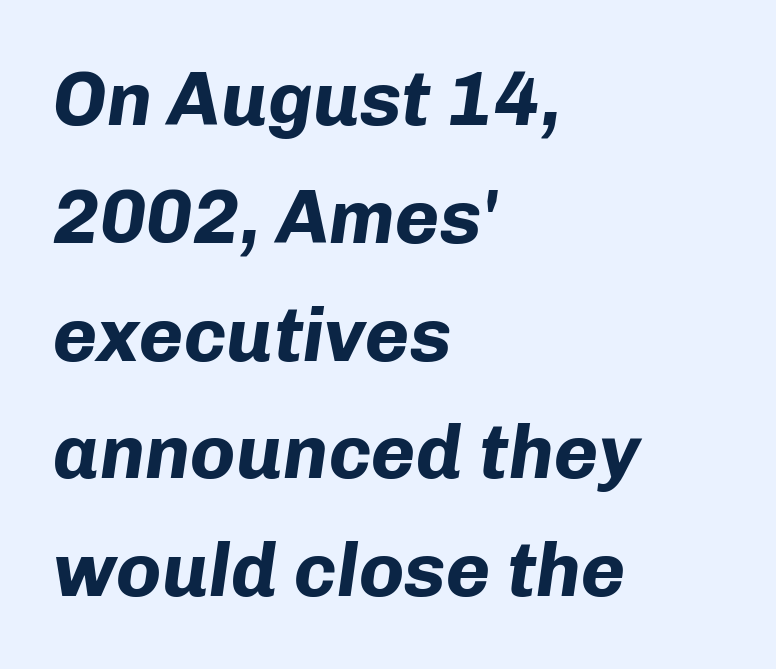
Does the copy run flush right? No — it runs flush left. Does the leading feel generous? No, just average. A dark, heavy texture on the line: the type is bold. The specimen omits any rule beneath the text block's lines.
